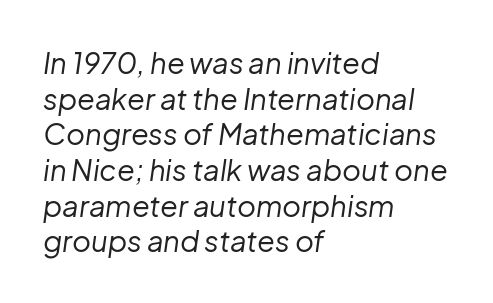
Q: Is the text bold? A: No.
Q: Is the text italic (slanted)? A: Yes, it leans right by about 8 degrees.
Q: Is the text underlined? A: No.
Q: How is the paragraph aligned? A: Left-aligned.
Q: Is the spacing between letters normal or unusually wide? A: Normal.
Q: Width (condensed, normal, or wide)? A: Normal.
Q: Stroke contrast? A: Low.
Q: x-height? A: Medium.
Q: Monospaced? A: No.
